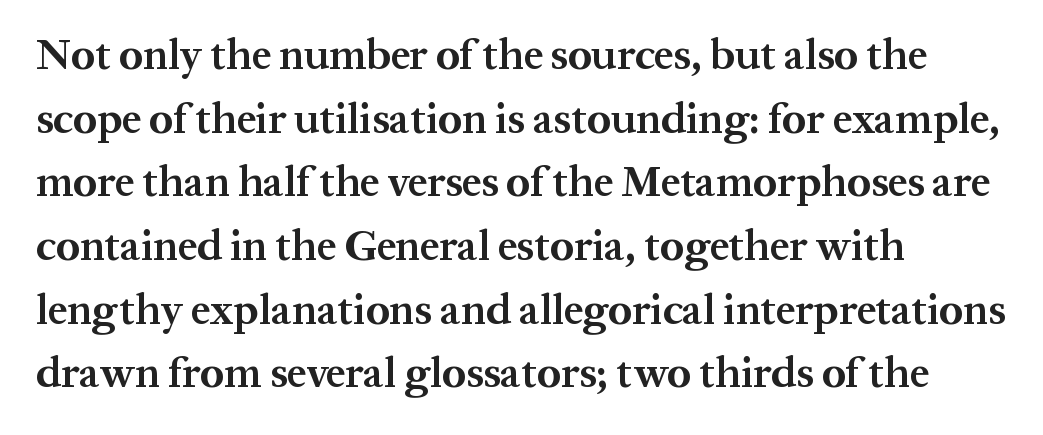
Q: Is the text bold? A: Yes.
Q: Is the text italic (slanted)? A: No, it is upright.
Q: Is the typeface a serif or a sans-serif typeface? A: Serif.
Q: Is the text underlined? A: No.
Q: How is the paragraph aligned? A: Left-aligned.
Q: Is the spacing between letters normal or unusually wide? A: Normal.
Q: Is the spacing between lines tight, normal or loose? A: Normal.
Q: Width (condensed, normal, or wide)? A: Normal.
Q: Stroke contrast? A: Medium.
Q: x-height? A: Medium.
Q: Monospaced? A: No.
